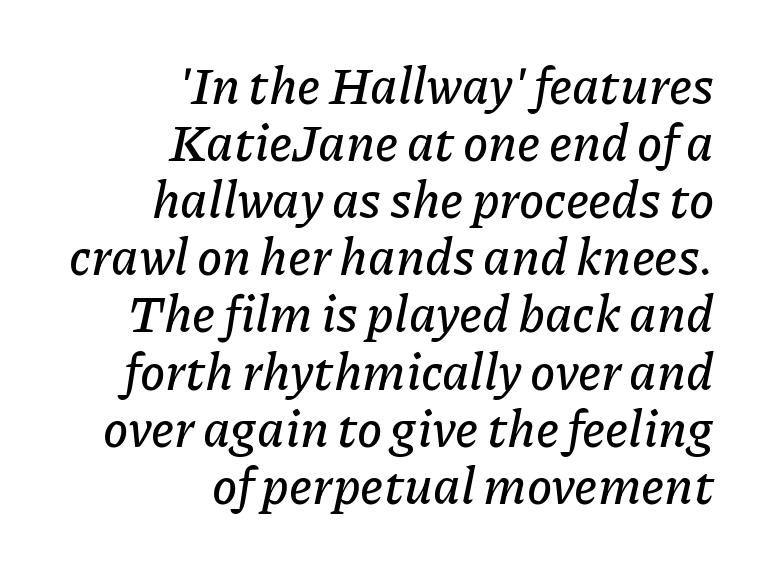
The image shows 51 px text type, italic (leaning right); set right-aligned, tight line spacing (1.12x), normal letter spacing, not underlined; low stroke contrast and a medium x-height.
